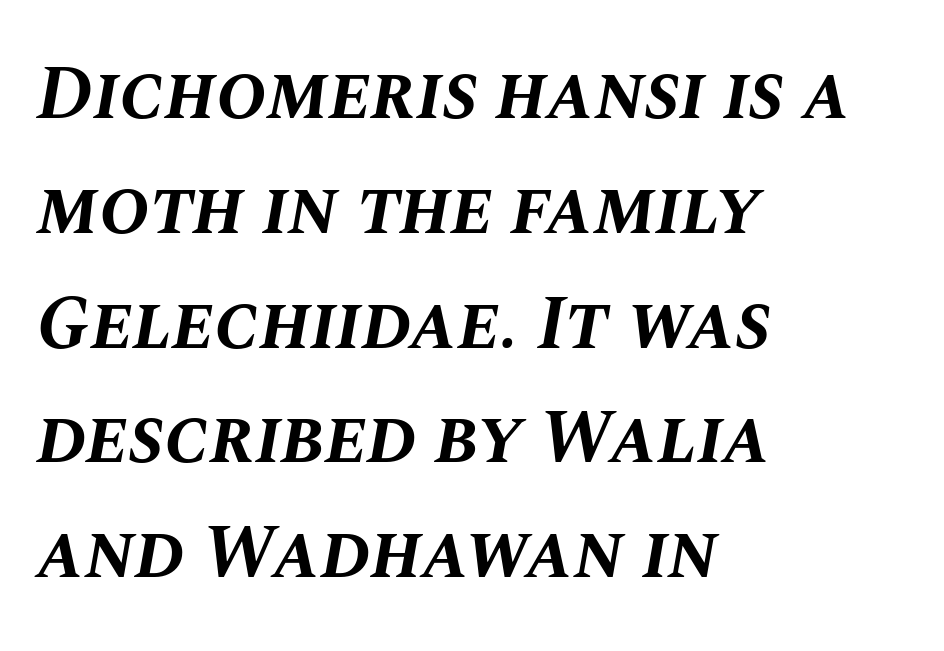
{"italic": "yes", "lean": "right", "slant_degrees": 10, "bold": "yes", "weight": "bold", "width": "normal", "stroke_contrast": "medium", "x_height": "large", "monospaced": "no", "underline": "no", "align": "left", "line_spacing": "normal", "line_spacing_ratio": 1.51, "letter_spacing": "normal", "letter_spacing_em": 0.0, "glyph_px": 76}
